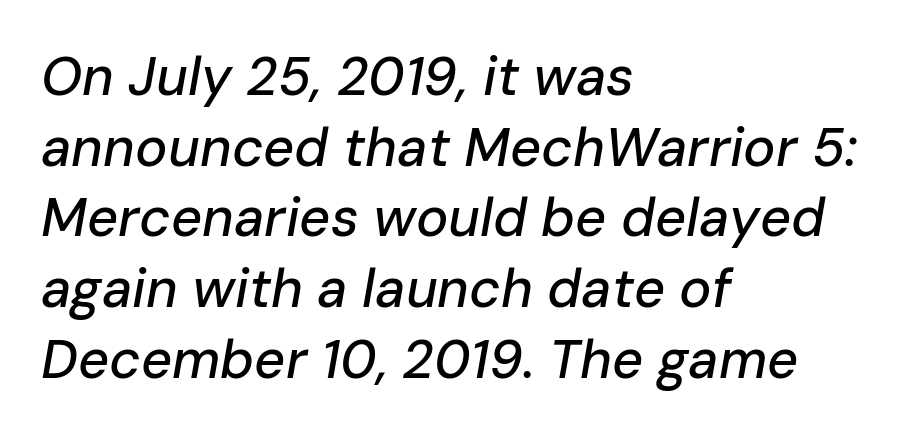
Q: Is the text italic (slanted)? A: Yes, it leans right by about 10 degrees.
Q: Is the text underlined? A: No.
Q: How is the paragraph aligned? A: Left-aligned.
Q: Is the spacing between letters normal or unusually wide? A: Normal.
Q: Is the spacing between lines tight, normal or loose? A: Normal.
Q: Width (condensed, normal, or wide)? A: Normal.
Q: Stroke contrast? A: Low.
Q: x-height? A: Medium.
Q: Monospaced? A: No.
